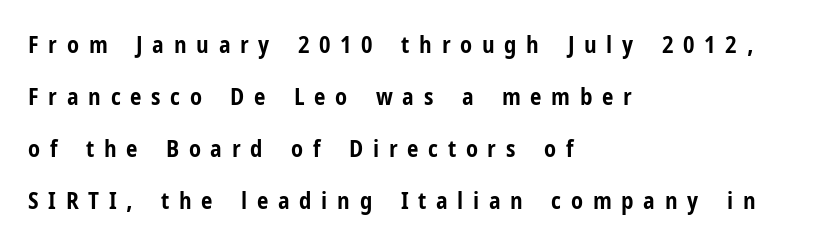
Q: Is the text bold? A: Yes.
Q: Is the text italic (slanted)? A: No, it is upright.
Q: Is the text underlined? A: No.
Q: How is the paragraph aligned? A: Left-aligned.
Q: Is the spacing between letters normal or unusually wide? A: Unusually wide.
Q: Is the spacing between lines tight, normal or loose? A: Loose.
